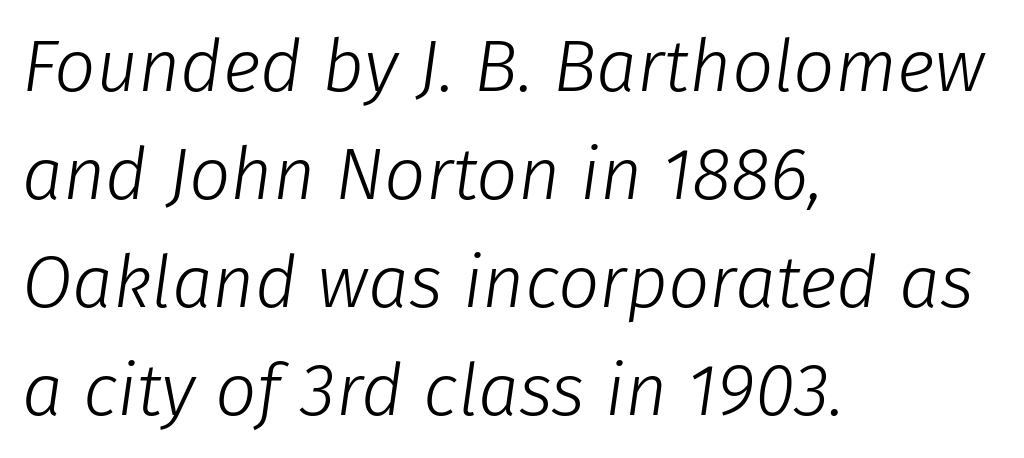
These lines are set flush left with a ragged right edge. Nobody touched the tracking dial on this one. On a weight scale, this lands at 450 or below. A typesetter would call this proportional, since set widths differ per character. Quick note: interline space is typical.
